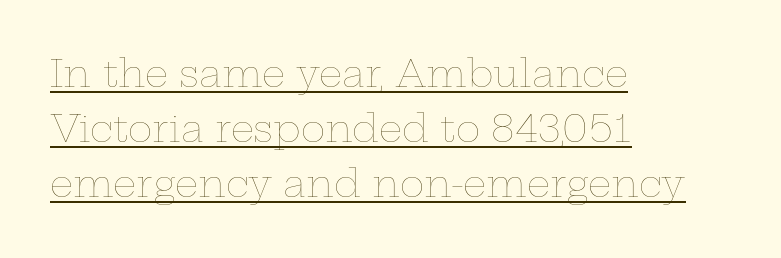
The image shows 37 px thin, wide type, upright; set left-aligned, normal line spacing (1.49x), normal letter spacing, underlined; low stroke contrast and a medium x-height.
